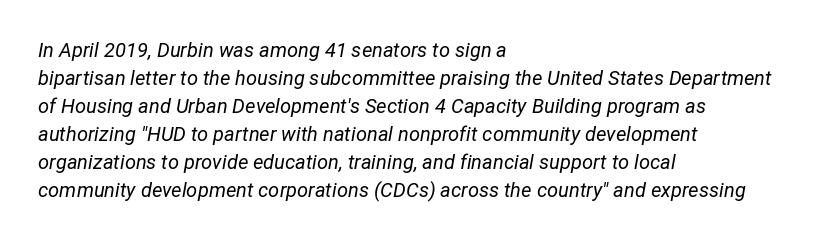
{"italic": "yes", "lean": "right", "slant_degrees": 12, "bold": "no", "underline": "no", "align": "left", "line_spacing": "normal", "line_spacing_ratio": 1.4, "letter_spacing": "normal", "letter_spacing_em": 0.0, "glyph_px": 20}
